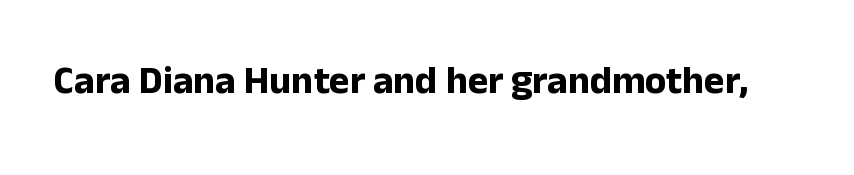
Q: Is the text bold? A: Yes.
Q: Is the text italic (slanted)? A: No, it is upright.
Q: Is the typeface a serif or a sans-serif typeface? A: Sans-serif.
Q: Is the text underlined? A: No.
Q: Is the spacing between letters normal or unusually wide? A: Normal.
Q: Width (condensed, normal, or wide)? A: Normal.
Q: Stroke contrast? A: Low.
Q: x-height? A: Medium.
Q: Monospaced? A: No.
